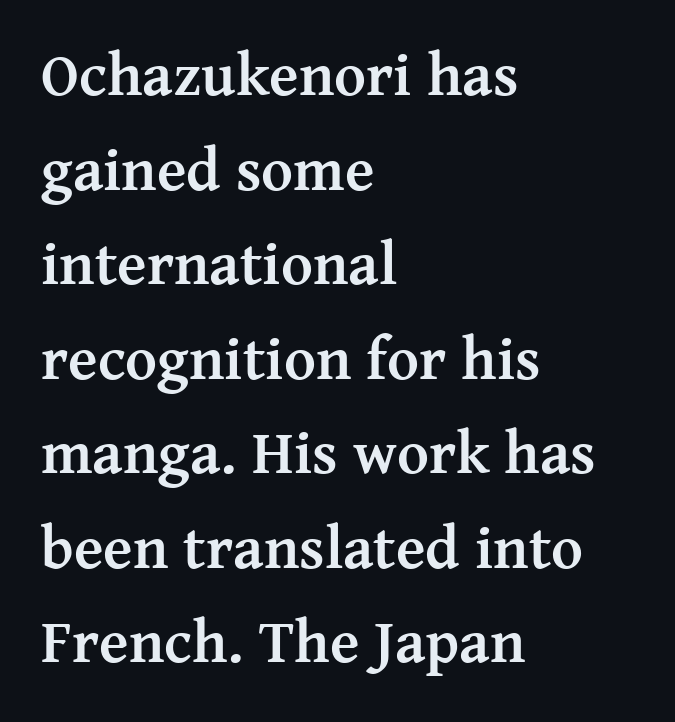
The passage shown is typed in a proportional face where columns would drift. Horizontal alignment here is leftward, the default for most running prose. Nobody drew a line under any word here. Letter spacing: default. You can tell it's not italic because the verticals are truly vertical. Does the weight exceed regular? Yes, all the way to bold.
